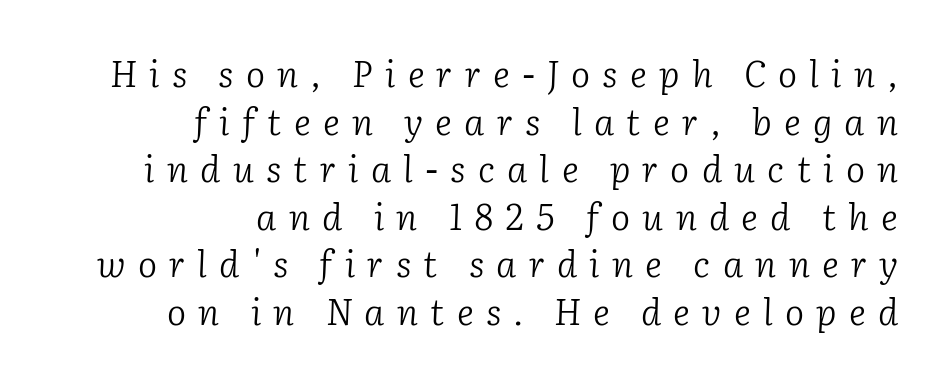
The image shows 36 px light serif type, italic (leaning right); set right-aligned, normal line spacing (1.32x), unusually wide letter spacing (+0.34 em), not underlined; low stroke contrast and a medium x-height.
